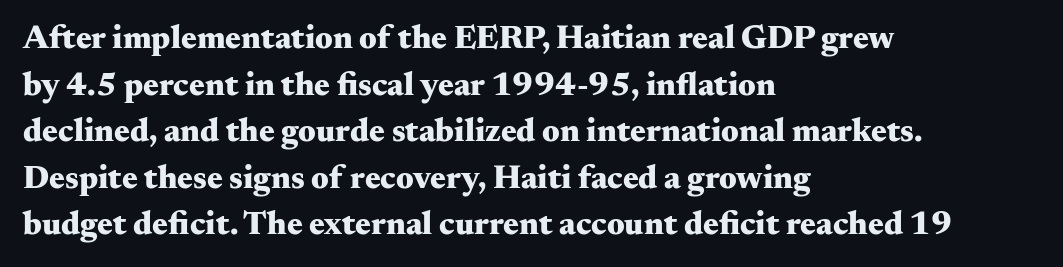
Posture: vertical. Each line starts at the same left margin while the right side varies. Its strokes are broad and dark, the hallmark of bold type. The leading is moderate, giving the passage an even texture. Note the varied advance widths — an 'i' is clearly narrower than an 'm'. What kind of face is this? One with serifs.
